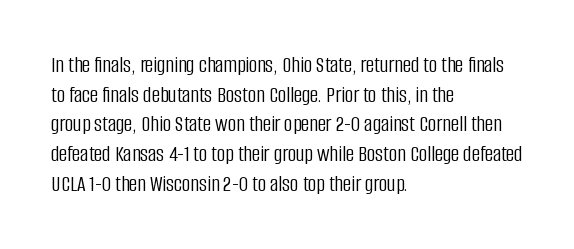
Q: Is the text bold? A: No.
Q: Is the text italic (slanted)? A: No, it is upright.
Q: Is the text underlined? A: No.
Q: How is the paragraph aligned? A: Left-aligned.
Q: Is the spacing between letters normal or unusually wide? A: Normal.
Q: Is the spacing between lines tight, normal or loose? A: Normal.
